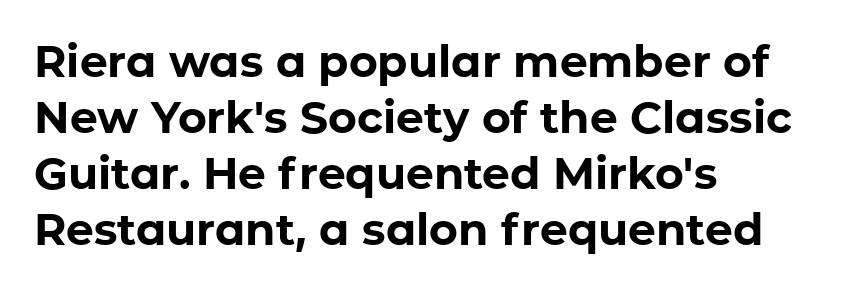
Q: Is the text bold? A: Yes.
Q: Is the text italic (slanted)? A: No, it is upright.
Q: Is the typeface a serif or a sans-serif typeface? A: Sans-serif.
Q: Is the text underlined? A: No.
Q: How is the paragraph aligned? A: Left-aligned.
Q: Is the spacing between letters normal or unusually wide? A: Normal.
Q: Is the spacing between lines tight, normal or loose? A: Normal.
Q: Width (condensed, normal, or wide)? A: Normal.
Q: Stroke contrast? A: Low.
Q: x-height? A: Medium.
Q: Monospaced? A: No.
